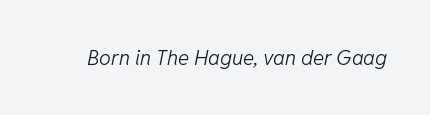
Q: Is the text bold? A: No.
Q: Is the text italic (slanted)? A: Yes, it leans right by about 11 degrees.
Q: Is the text underlined? A: No.
Q: Is the spacing between letters normal or unusually wide? A: Normal.
